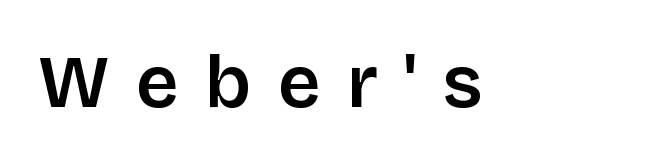
Q: Is the text italic (slanted)? A: No, it is upright.
Q: Is the typeface a serif or a sans-serif typeface? A: Sans-serif.
Q: Is the text underlined? A: No.
Q: Is the spacing between letters normal or unusually wide? A: Unusually wide.
Q: Width (condensed, normal, or wide)? A: Normal.
Q: Stroke contrast? A: Low.
Q: x-height? A: Large.
Q: Monospaced? A: No.
